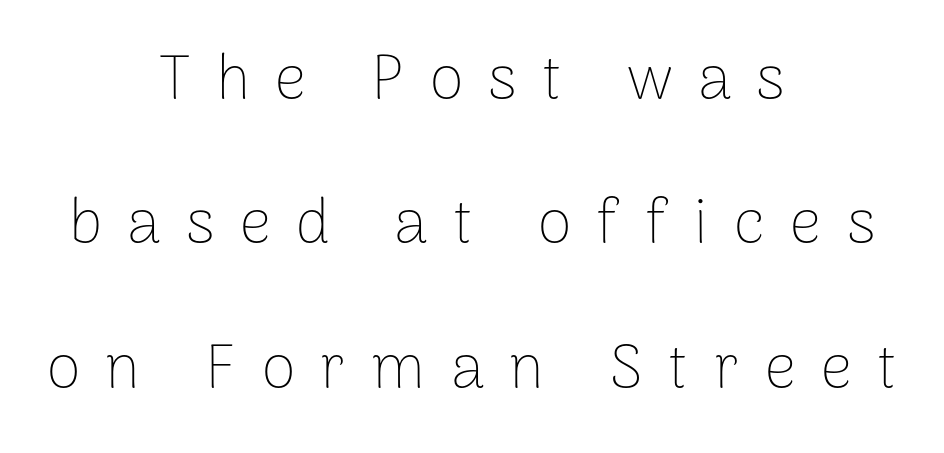
Q: Is the text bold? A: No.
Q: Is the text italic (slanted)? A: No, it is upright.
Q: Is the typeface a serif or a sans-serif typeface? A: Sans-serif.
Q: Is the text underlined? A: No.
Q: How is the paragraph aligned? A: Centered.
Q: Is the spacing between letters normal or unusually wide? A: Unusually wide.
Q: Is the spacing between lines tight, normal or loose? A: Loose.
Q: Width (condensed, normal, or wide)? A: Normal.
Q: Stroke contrast? A: Low.
Q: x-height? A: Medium.
Q: Monospaced? A: No.
